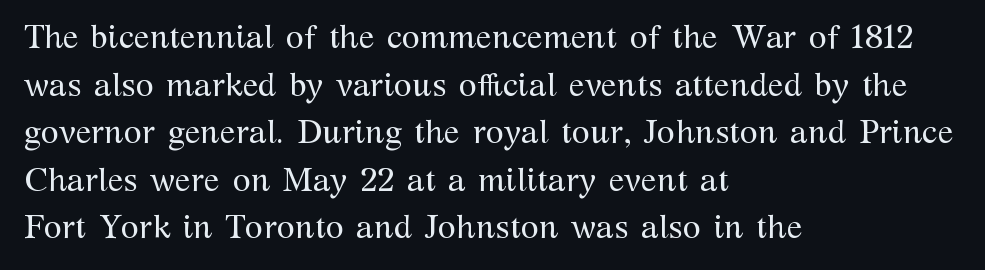
{"serif": "yes", "italic": "no", "bold": "no", "weight": "regular", "width": "normal", "stroke_contrast": "medium", "x_height": "medium", "monospaced": "no", "underline": "no", "align": "left", "line_spacing": "normal", "line_spacing_ratio": 1.44, "letter_spacing": "normal", "letter_spacing_em": 0.0, "glyph_px": 33}
